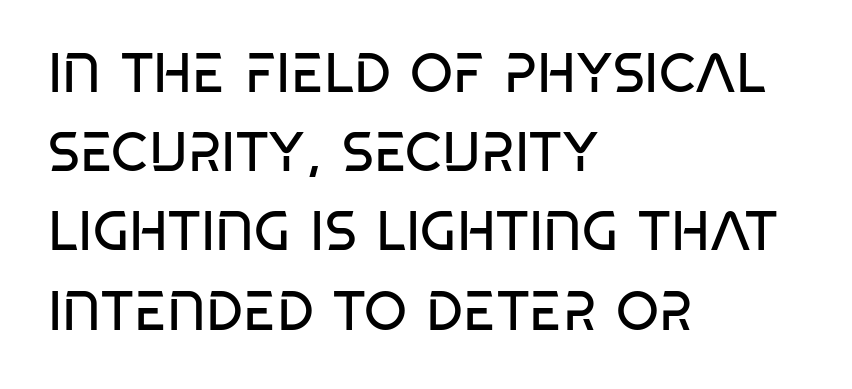
A typesetter would call this proportional, since set widths differ per character. Letterform terminals end flat and unadorned throughout the passage. The lines sit at an ordinary, default distance from one another. Clear beneath every line of the passage. The axis of the letterforms is exactly vertical.
